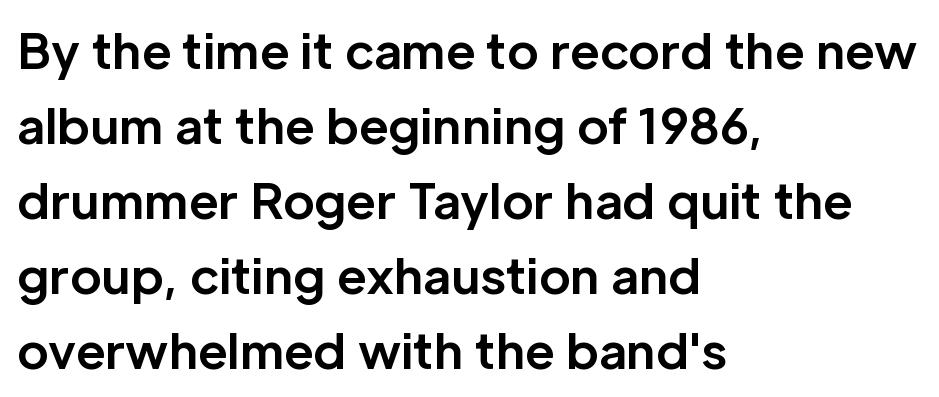
The image shows 48 px bold sans-serif type, upright; set left-aligned, normal line spacing (1.56x), normal letter spacing, not underlined; low stroke contrast and a medium x-height.
